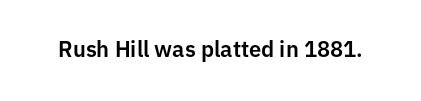
The image shows 22 px text type, upright; set normal letter spacing, not underlined.
